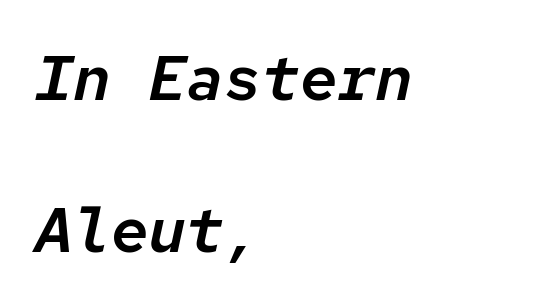
This sample trades compactness for vertical openness between lines. The passage shown is typed in a monospace face where columns stay perfectly aligned. Left-aligned paragraph, ragged on the right. Is the letter spacing exaggerated? No — it looks like the ordinary default. In terms of posture, this sample is oblique. Honestly, there is no underline to notice here at all.
